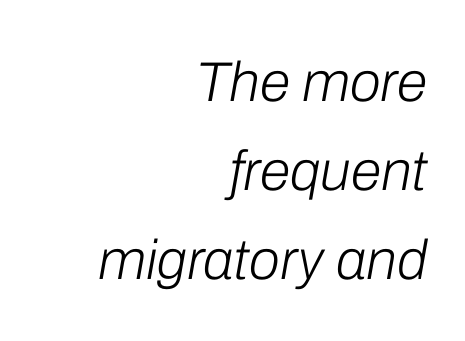
The image shows 56 px light type, italic (leaning right); set right-aligned, normal line spacing (1.59x), normal letter spacing, not underlined; low stroke contrast and a medium x-height.
